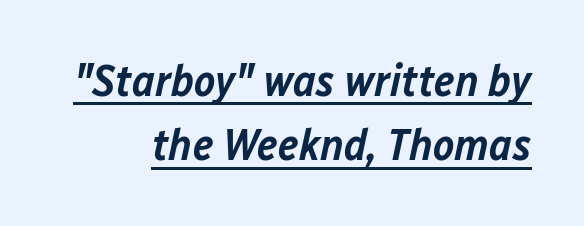
{"italic": "yes", "lean": "right", "slant_degrees": 12, "bold": "semi", "weight": "semibold", "width": "normal", "stroke_contrast": "low", "x_height": "medium", "monospaced": "no", "underline": "yes", "align": "right", "line_spacing": "normal", "line_spacing_ratio": 1.43, "letter_spacing": "normal", "letter_spacing_em": 0.0, "glyph_px": 45}
